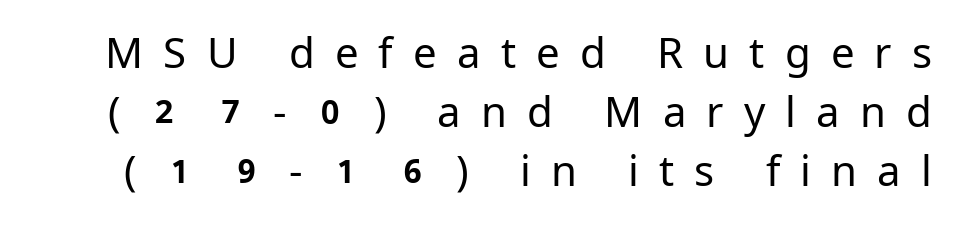
The image shows 42 px regular-weight sans-serif type, upright; set normal line spacing (1.4x), unusually wide letter spacing (+0.48 em), not underlined; low stroke contrast and a medium x-height.
